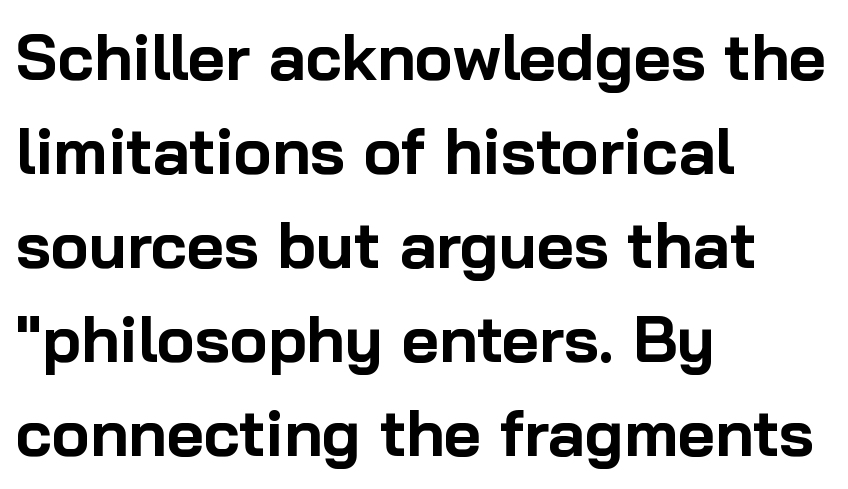
{"serif": "no", "italic": "no", "bold": "yes", "weight": "bold", "width": "normal", "stroke_contrast": "low", "x_height": "medium", "monospaced": "no", "underline": "no", "align": "left", "line_spacing": "normal", "line_spacing_ratio": 1.47, "letter_spacing": "normal", "letter_spacing_em": 0.0, "glyph_px": 64}
